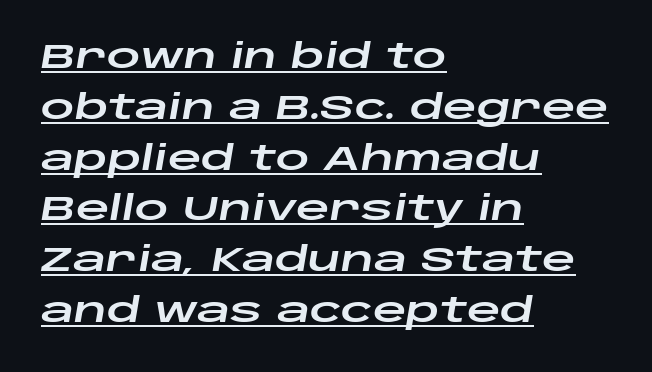
Q: Is the text italic (slanted)? A: Yes, it leans right by about 10 degrees.
Q: Is the text underlined? A: Yes.
Q: How is the paragraph aligned? A: Left-aligned.
Q: Is the spacing between letters normal or unusually wide? A: Normal.
Q: Is the spacing between lines tight, normal or loose? A: Normal.
Q: Width (condensed, normal, or wide)? A: Wide.
Q: Stroke contrast? A: Low.
Q: x-height? A: Large.
Q: Monospaced? A: No.
